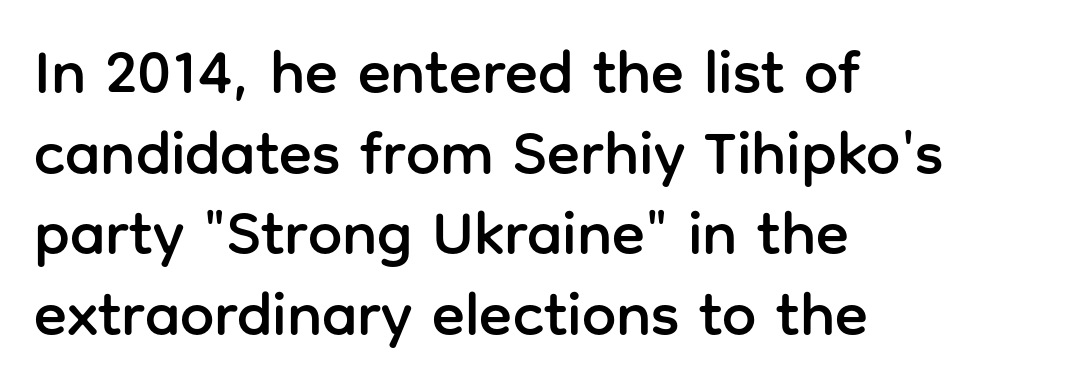
{"serif": "no", "italic": "no", "width": "normal", "stroke_contrast": "low", "x_height": "medium", "monospaced": "no", "underline": "no", "align": "left", "line_spacing": "normal", "line_spacing_ratio": 1.32, "letter_spacing": "normal", "letter_spacing_em": 0.0, "glyph_px": 61}
